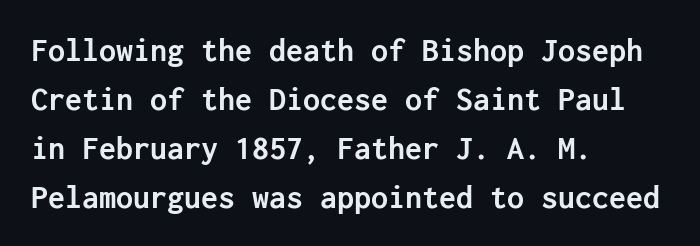
Each letter's strokes conclude bluntly, with no projecting serifs. The line texture is even and compact thanks to regular tracking. Normally led — the rows are evenly, conventionally spaced. Does the weight exceed regular? Yes, all the way to bold. If you drew a ruler down the left edge, every line would touch it.
